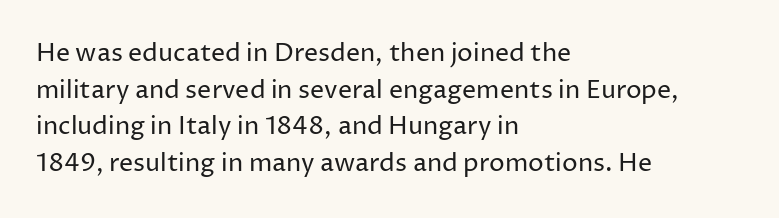
Weight: in the light-to-regular range. In CSS terms this would be text-align: left. The letters stand straight up with perfectly vertical stems. Each new line begins a customary step beneath the previous one. Characters follow at the spacing the type designer built in.
